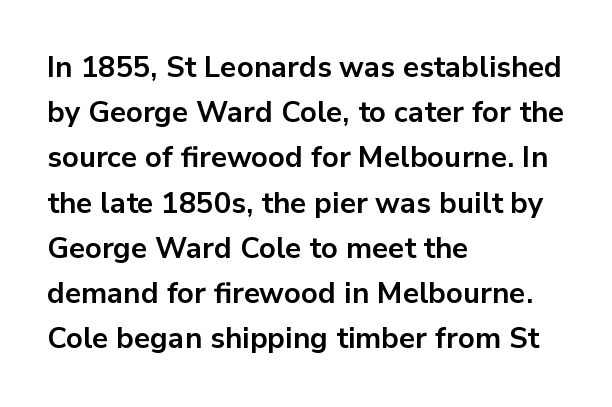
The letters advance in unequal steps, a hallmark of proportional type. The face used here has the dense, thick strokes of a bold. A normal amount of white space separates one row of letters from the next. No italicization has been applied; the sample stays upright. A typesetter would call this zero additional tracking. The gap between lines stays unmarked.
